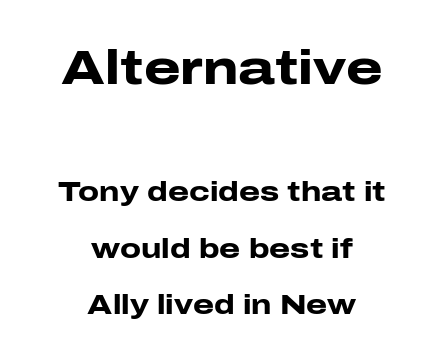
Horizontal alignment here is central, giving a formal, balanced look. Typographic density is high because the face is bold. Posture: upright roman. Line spacing here is loose. Unlike a traditional serif, this face leaves its strokes unadorned.
